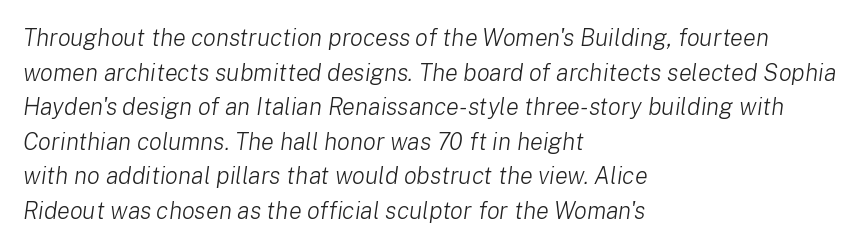
Q: Is the text bold? A: No.
Q: Is the text italic (slanted)? A: Yes, it leans right by about 8 degrees.
Q: Is the text underlined? A: No.
Q: How is the paragraph aligned? A: Left-aligned.
Q: Is the spacing between letters normal or unusually wide? A: Normal.
Q: Is the spacing between lines tight, normal or loose? A: Normal.
